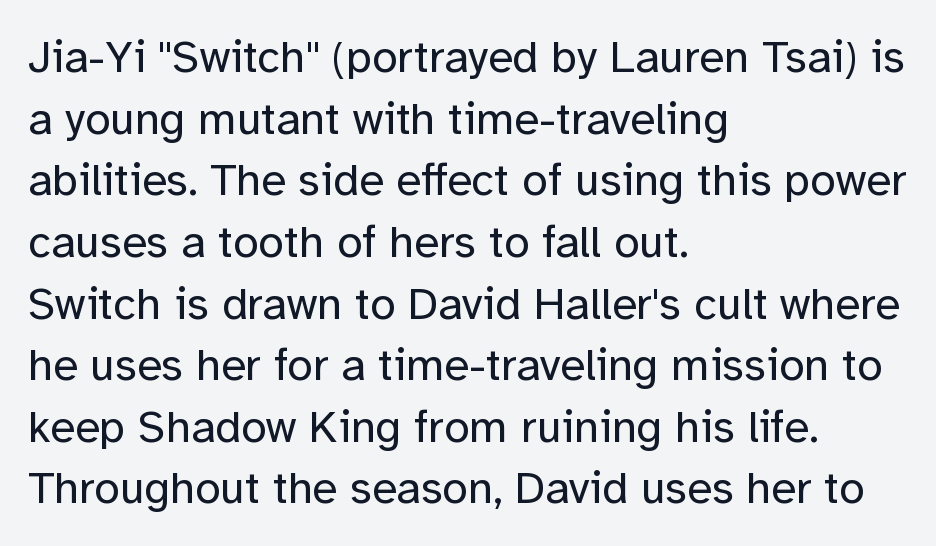
Q: Is the text bold? A: No.
Q: Is the text italic (slanted)? A: No, it is upright.
Q: Is the typeface a serif or a sans-serif typeface? A: Sans-serif.
Q: Is the text underlined? A: No.
Q: How is the paragraph aligned? A: Left-aligned.
Q: Is the spacing between letters normal or unusually wide? A: Normal.
Q: Is the spacing between lines tight, normal or loose? A: Normal.
Q: Width (condensed, normal, or wide)? A: Normal.
Q: Stroke contrast? A: Low.
Q: x-height? A: Medium.
Q: Monospaced? A: No.
